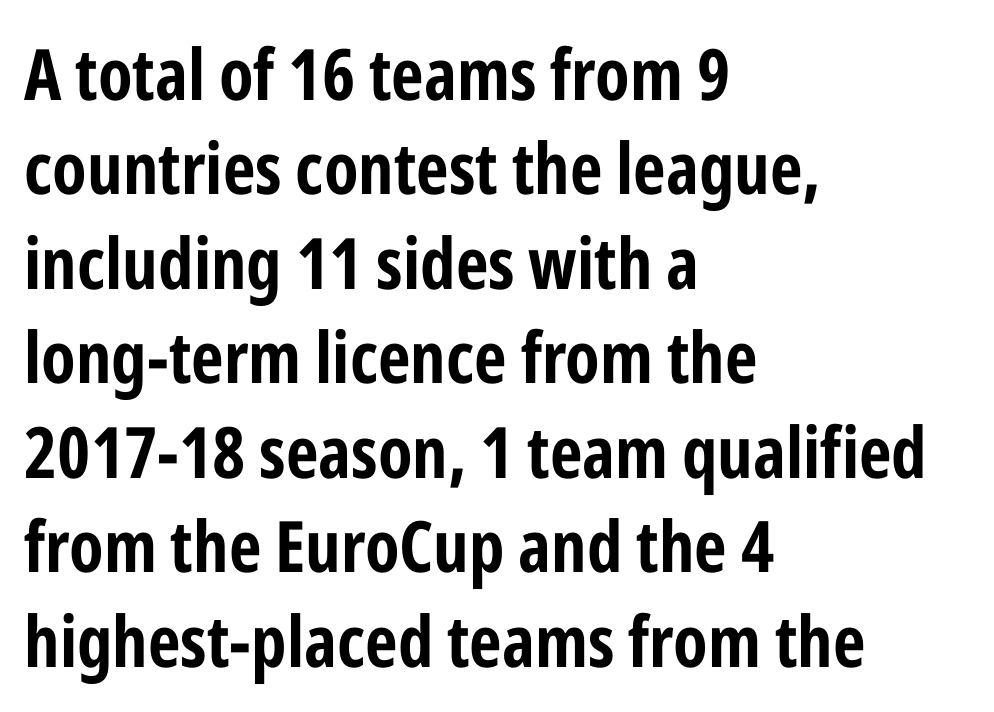
Q: Is the text bold? A: Yes.
Q: Is the text italic (slanted)? A: No, it is upright.
Q: Is the typeface a serif or a sans-serif typeface? A: Sans-serif.
Q: Is the text underlined? A: No.
Q: How is the paragraph aligned? A: Left-aligned.
Q: Is the spacing between letters normal or unusually wide? A: Normal.
Q: Is the spacing between lines tight, normal or loose? A: Normal.
Q: Width (condensed, normal, or wide)? A: Condensed.
Q: Stroke contrast? A: Low.
Q: x-height? A: Medium.
Q: Monospaced? A: No.
